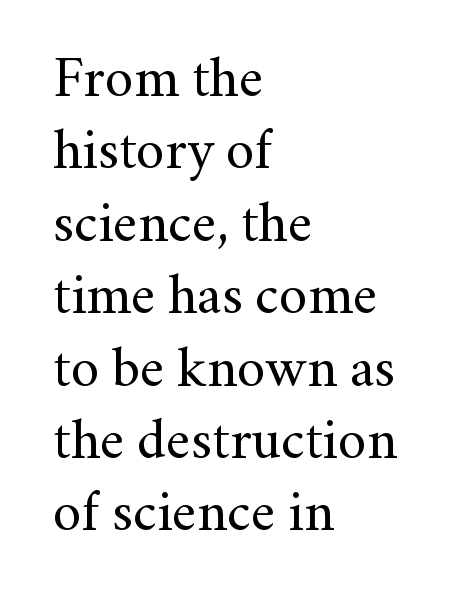
{"serif": "yes", "italic": "no", "bold": "no", "weight": "regular", "width": "normal", "stroke_contrast": "medium", "x_height": "small", "monospaced": "no", "underline": "no", "align": "left", "line_spacing": "normal", "line_spacing_ratio": 1.27, "letter_spacing": "normal", "letter_spacing_em": 0.0, "glyph_px": 57}
